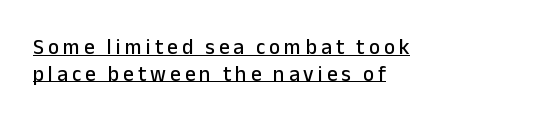
The image shows 21 px text type, upright; set left-aligned, normal line spacing (1.27x), underlined.
